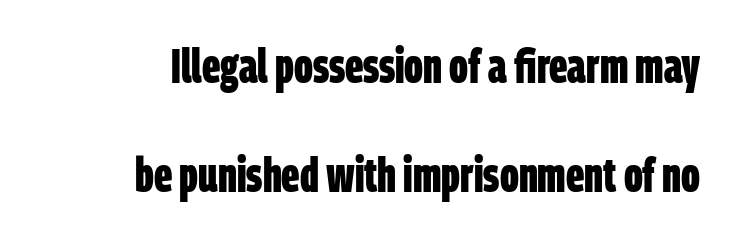
You could not count columns in this text — the font is proportionally spaced. The space beneath each line is pristine and unruled. Is there much room between lines? Yes — plenty of vertical air separates them. The type family on display is of the sans-serif kind. Is the letter spacing exaggerated? No — it looks like the ordinary default. Each glyph is drawn with heavy, bold strokes.
